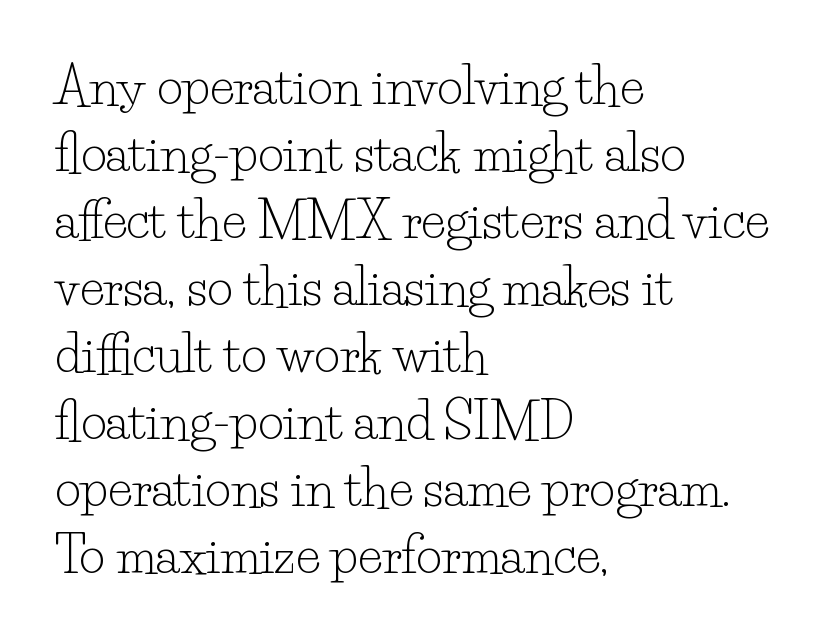
{"serif": "yes", "italic": "no", "bold": "no", "weight": "light", "width": "normal", "stroke_contrast": "low", "x_height": "small", "monospaced": "no", "underline": "no", "align": "left", "line_spacing": "normal", "line_spacing_ratio": 1.34, "letter_spacing": "normal", "letter_spacing_em": 0.0, "glyph_px": 50}
